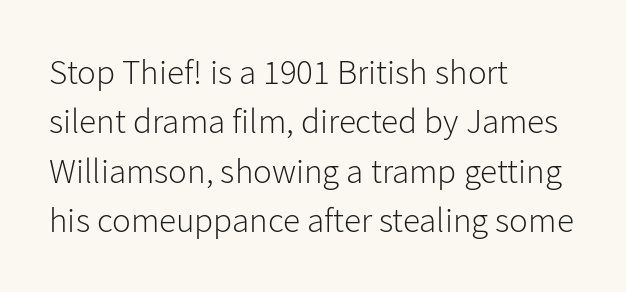
Q: Is the text bold? A: No.
Q: Is the text italic (slanted)? A: No, it is upright.
Q: Is the typeface a serif or a sans-serif typeface? A: Sans-serif.
Q: Is the text underlined? A: No.
Q: How is the paragraph aligned? A: Left-aligned.
Q: Is the spacing between letters normal or unusually wide? A: Normal.
Q: Is the spacing between lines tight, normal or loose? A: Normal.
Q: Width (condensed, normal, or wide)? A: Normal.
Q: Stroke contrast? A: Low.
Q: x-height? A: Medium.
Q: Monospaced? A: No.
